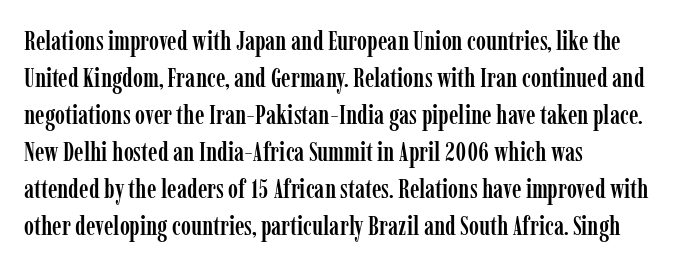
{"italic": "no", "underline": "no", "align": "left", "line_spacing": "normal", "line_spacing_ratio": 1.37, "letter_spacing": "normal", "letter_spacing_em": 0.0, "glyph_px": 27}
